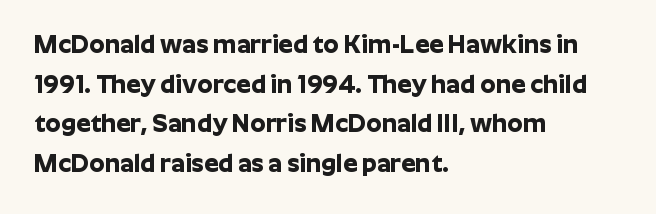
The image shows 25 px bold type, upright; set left-aligned, normal line spacing (1.59x), normal letter spacing, not underlined.
